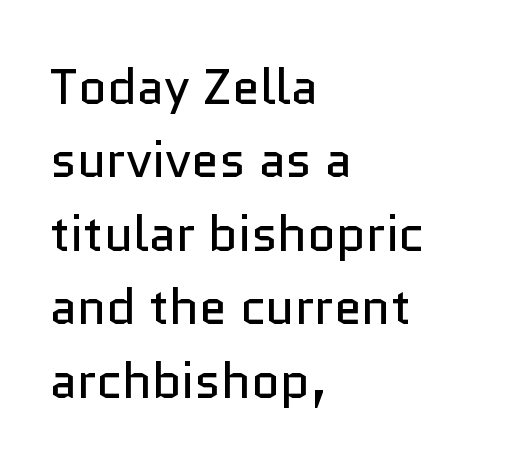
Q: Is the text bold? A: No.
Q: Is the text italic (slanted)? A: No, it is upright.
Q: Is the typeface a serif or a sans-serif typeface? A: Sans-serif.
Q: Is the text underlined? A: No.
Q: How is the paragraph aligned? A: Left-aligned.
Q: Is the spacing between letters normal or unusually wide? A: Normal.
Q: Is the spacing between lines tight, normal or loose? A: Normal.
Q: Width (condensed, normal, or wide)? A: Normal.
Q: Stroke contrast? A: Low.
Q: x-height? A: Medium.
Q: Monospaced? A: No.
